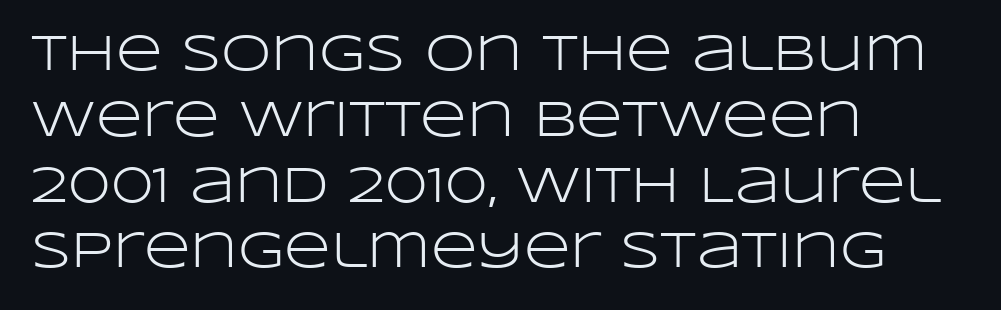
Q: Is the text bold? A: No.
Q: Is the text italic (slanted)? A: No, it is upright.
Q: Is the typeface a serif or a sans-serif typeface? A: Sans-serif.
Q: Is the text underlined? A: No.
Q: How is the paragraph aligned? A: Left-aligned.
Q: Is the spacing between letters normal or unusually wide? A: Normal.
Q: Is the spacing between lines tight, normal or loose? A: Normal.
Q: Width (condensed, normal, or wide)? A: Wide.
Q: Stroke contrast? A: Low.
Q: x-height? A: Large.
Q: Monospaced? A: No.
